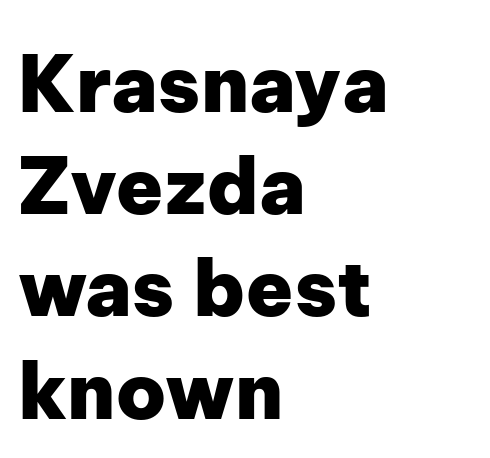
The image shows 78 px heavy sans-serif type, upright; set left-aligned, normal line spacing (1.31x), normal letter spacing, not underlined; low stroke contrast and a medium x-height.
